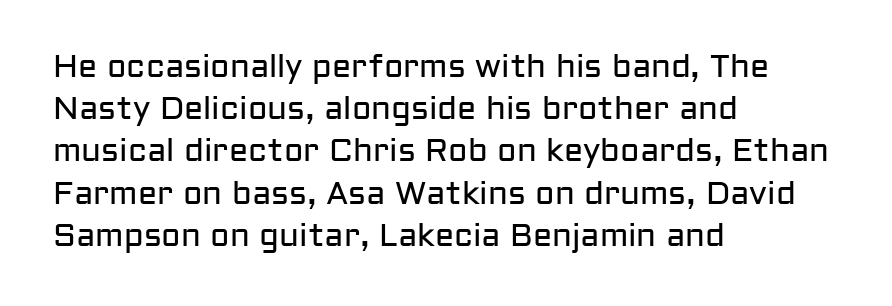
The image shows 32 px regular-weight sans-serif type, upright; set left-aligned, normal line spacing (1.32x), normal letter spacing, not underlined; low stroke contrast and a medium x-height.
